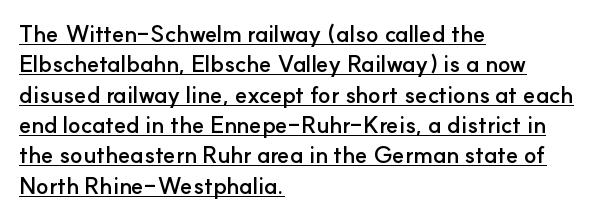
Q: Is the text bold? A: Yes.
Q: Is the text italic (slanted)? A: No, it is upright.
Q: Is the text underlined? A: Yes.
Q: How is the paragraph aligned? A: Left-aligned.
Q: Is the spacing between letters normal or unusually wide? A: Normal.
Q: Is the spacing between lines tight, normal or loose? A: Normal.
